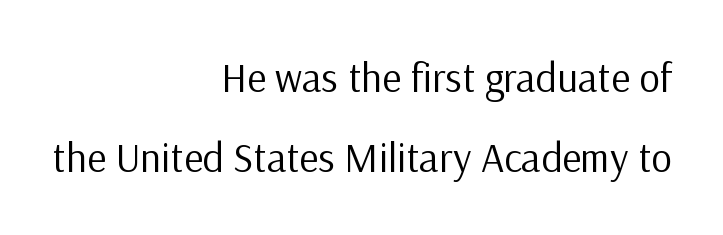
Q: Is the text bold? A: No.
Q: Is the text italic (slanted)? A: No, it is upright.
Q: Is the typeface a serif or a sans-serif typeface? A: Sans-serif.
Q: Is the text underlined? A: No.
Q: How is the paragraph aligned? A: Right-aligned.
Q: Is the spacing between letters normal or unusually wide? A: Normal.
Q: Is the spacing between lines tight, normal or loose? A: Loose.
Q: Width (condensed, normal, or wide)? A: Normal.
Q: Stroke contrast? A: Low.
Q: x-height? A: Medium.
Q: Monospaced? A: No.
